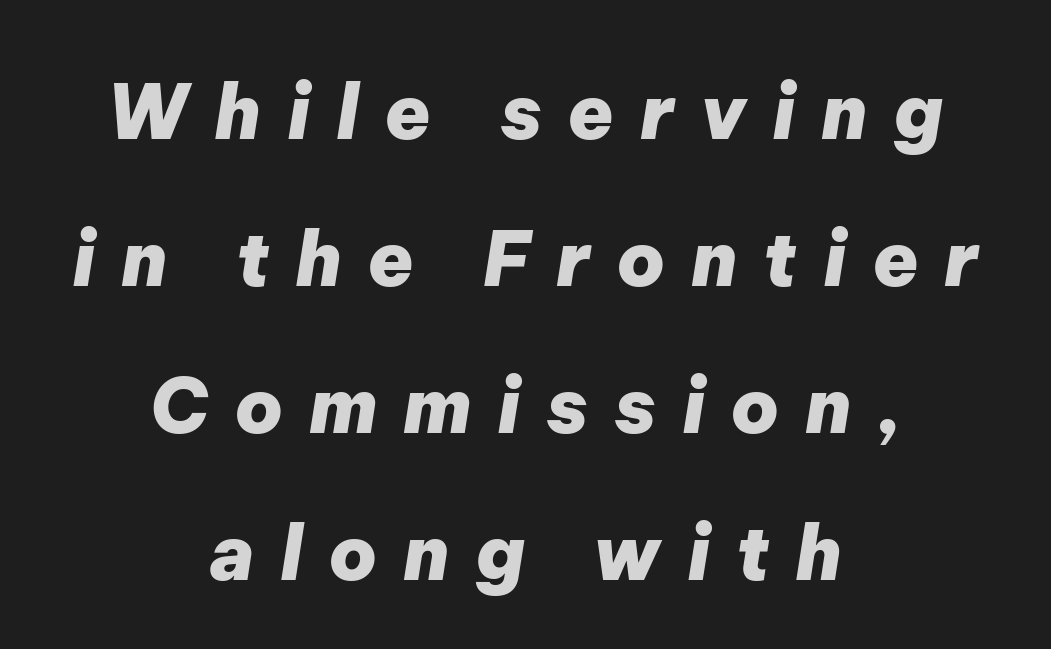
The passage shown leans; its letterforms are oblique. Successive baselines arrive slowly, with a big drop between each. Is the letter spacing exaggerated? Yes — the characters are pushed far apart. Beneath every word, the page is bare.
